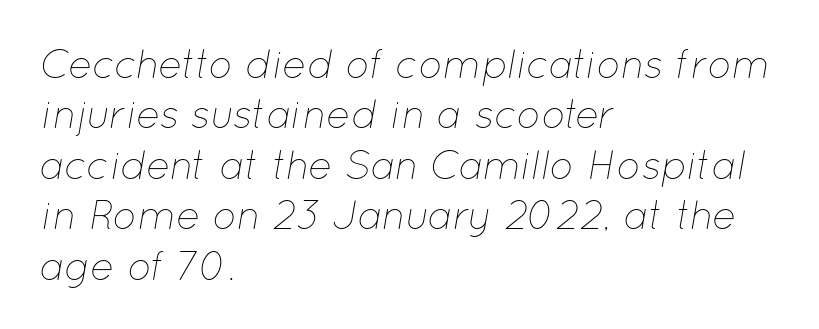
{"italic": "yes", "lean": "right", "slant_degrees": 12, "bold": "no", "weight": "thin", "width": "normal", "stroke_contrast": "low", "x_height": "medium", "monospaced": "no", "underline": "no", "align": "left", "line_spacing": "normal", "line_spacing_ratio": 1.26, "letter_spacing": "normal", "letter_spacing_em": 0.0, "glyph_px": 40}
